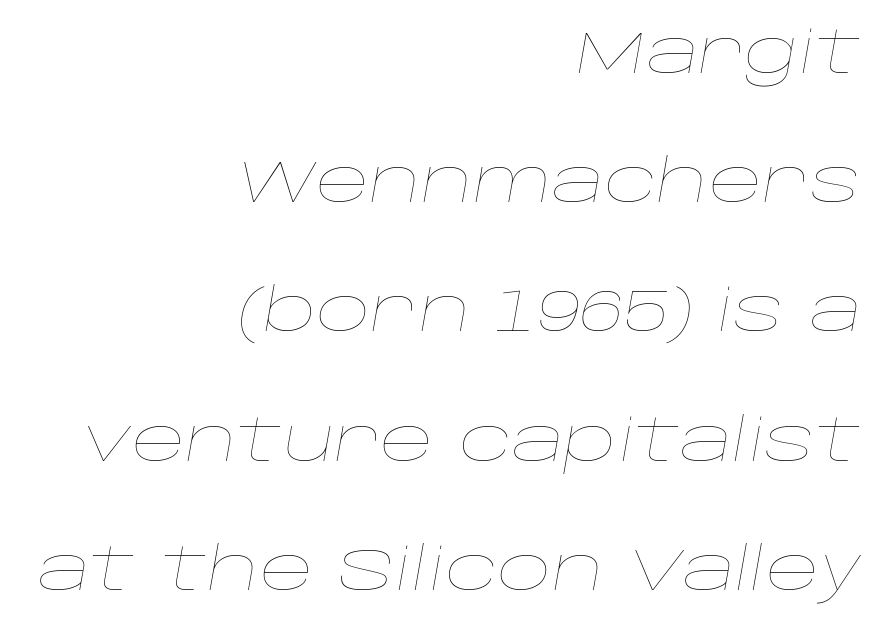
The image shows 59 px thin, wide type, italic (leaning right); set right-aligned, loose line spacing (2.19x), normal letter spacing, not underlined; low stroke contrast and a large x-height.
